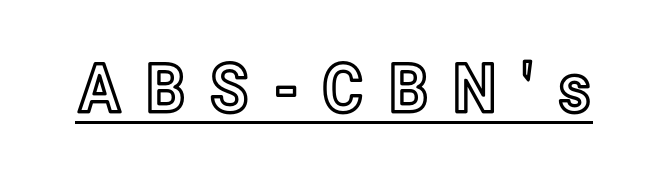
{"italic": "no", "width": "condensed", "x_height": "medium", "monospaced": "no", "underline": "yes", "letter_spacing": "wide", "letter_spacing_em": 0.33, "glyph_px": 68}
